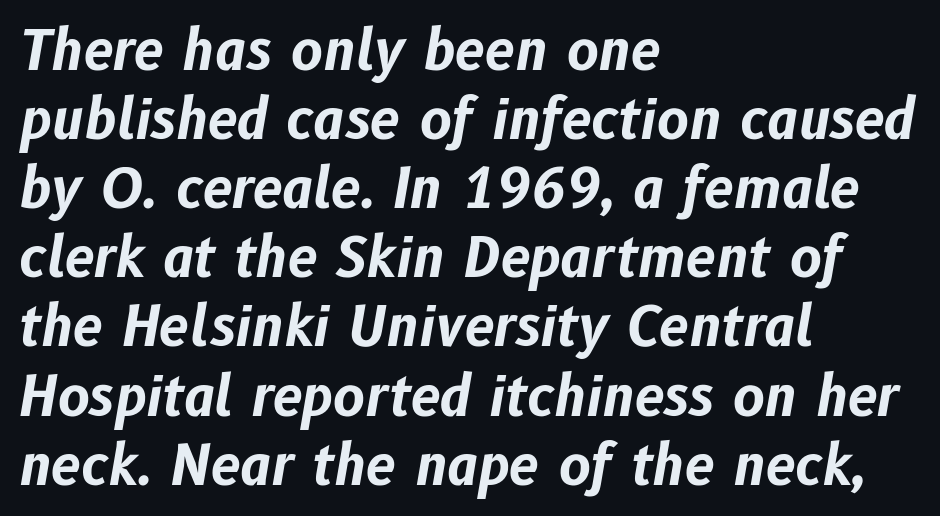
Decoration check: the copy has no underline. Slant detected: the letters are inclined. In terms of letterspacing, this is plain default setting. Evenly set lines give the paragraph a standard silhouette.
